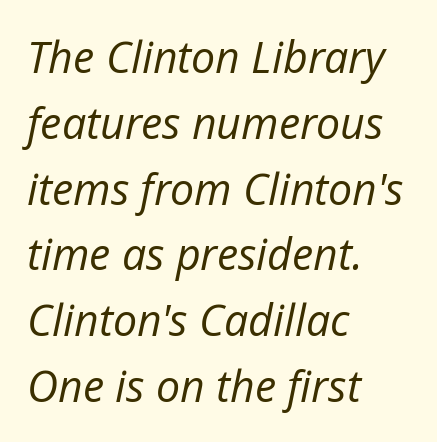
Q: Is the text bold? A: No.
Q: Is the text italic (slanted)? A: Yes, it leans right by about 12 degrees.
Q: Is the text underlined? A: No.
Q: How is the paragraph aligned? A: Left-aligned.
Q: Is the spacing between letters normal or unusually wide? A: Normal.
Q: Is the spacing between lines tight, normal or loose? A: Normal.
Q: Width (condensed, normal, or wide)? A: Normal.
Q: Stroke contrast? A: Low.
Q: x-height? A: Medium.
Q: Monospaced? A: No.
